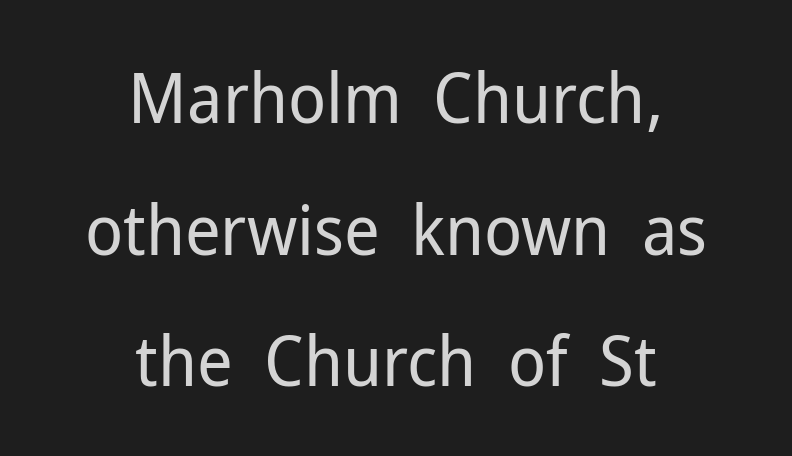
The image shows 70 px regular-weight sans-serif type, upright; set centered, line spacing 1.88x, normal letter spacing, not underlined; low stroke contrast and a medium x-height.
